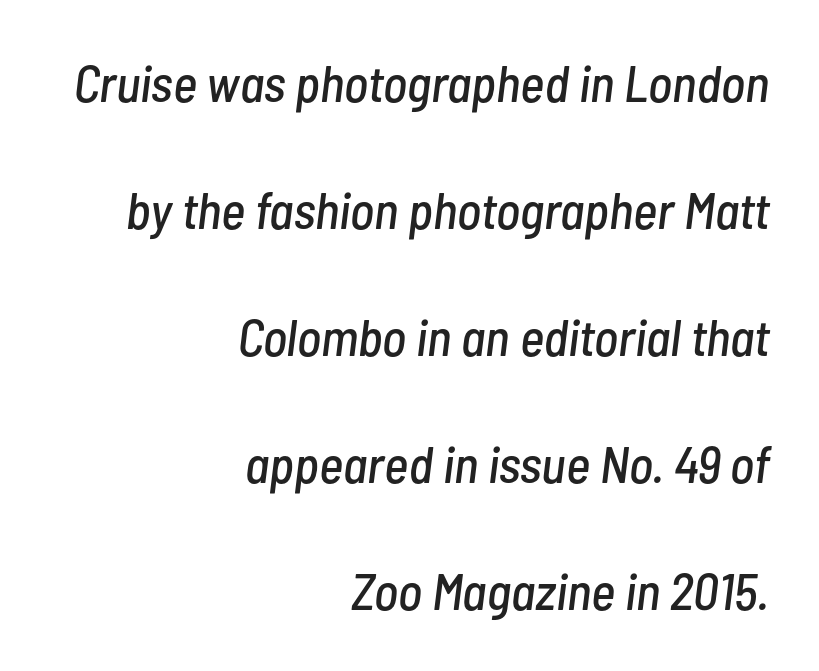
The image shows 52 px condensed type, italic (leaning right); set right-aligned, loose line spacing (2.44x), normal letter spacing, not underlined; low stroke contrast and a medium x-height.
